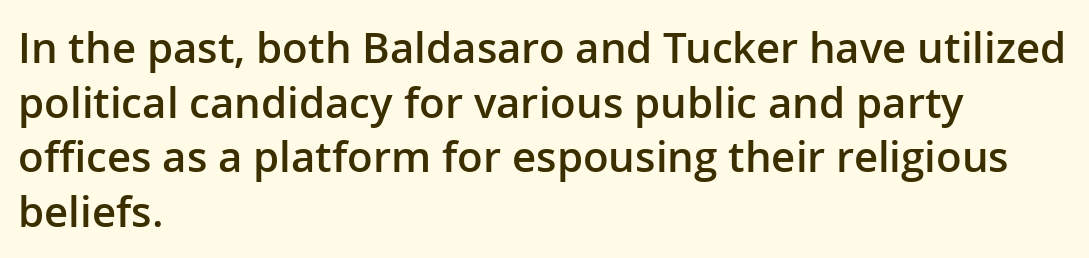
{"serif": "no", "italic": "no", "bold": "semi", "weight": "semibold", "width": "normal", "stroke_contrast": "low", "x_height": "medium", "monospaced": "no", "underline": "no", "align": "left", "line_spacing": "normal", "line_spacing_ratio": 1.3, "letter_spacing": "normal", "letter_spacing_em": 0.0, "glyph_px": 42}
